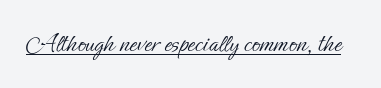
Vertical stems look standard width or narrower in stroke. This sample carries an underscore along the baseline area. Spacing between characters is what you'd get straight out of the box.
